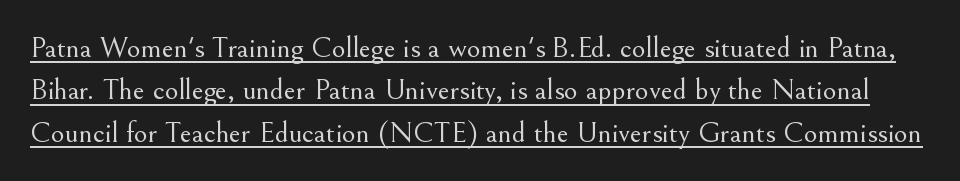
Designer's note — italics off, roman on. Notice how a bar underscores the lettering throughout. Note the varied advance widths — an 'i' is clearly narrower than an 'm'. Vertical spacing — default.
